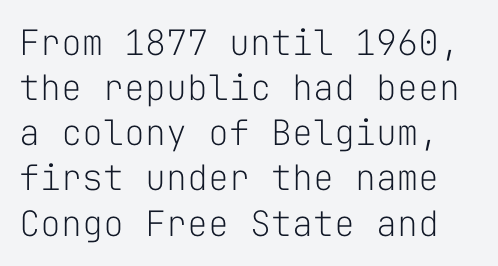
Q: Is the text bold? A: No.
Q: Is the text italic (slanted)? A: No, it is upright.
Q: Is the typeface a serif or a sans-serif typeface? A: Sans-serif.
Q: Is the text underlined? A: No.
Q: Is the spacing between letters normal or unusually wide? A: Normal.
Q: Is the spacing between lines tight, normal or loose? A: Normal.
Q: Width (condensed, normal, or wide)? A: Normal.
Q: Stroke contrast? A: Low.
Q: x-height? A: Medium.
Q: Monospaced? A: Yes.
